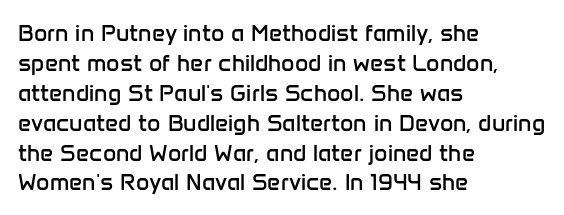
The lines are quadded left. The font sits on the lighter half of the weight spectrum, regular included. Tracking here is standard; glyphs follow each other at the usual distance. Italic? Not at all — the glyphs are vertical. Rule under the text: the space is simply empty.
